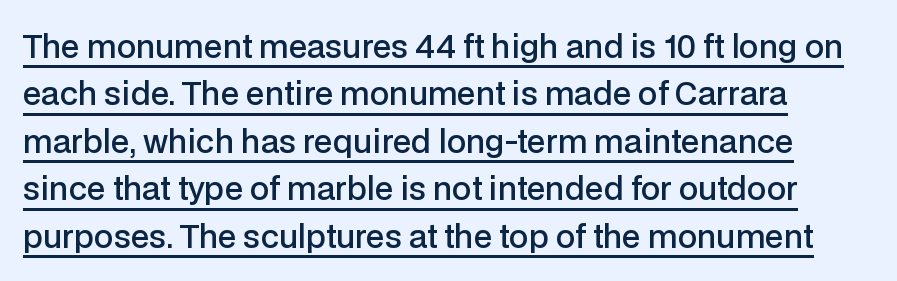
Honestly, the row spacing looks completely unremarkable. The passage is arranged the way most books set body copy — flush left. Descenders here cross a horizontal rule under the line. Typographic density is moderately raised because the face is semibold. Varying glyph widths throughout — classic text-font behaviour. You can tell from the bare stems that sans-serif type was used.
